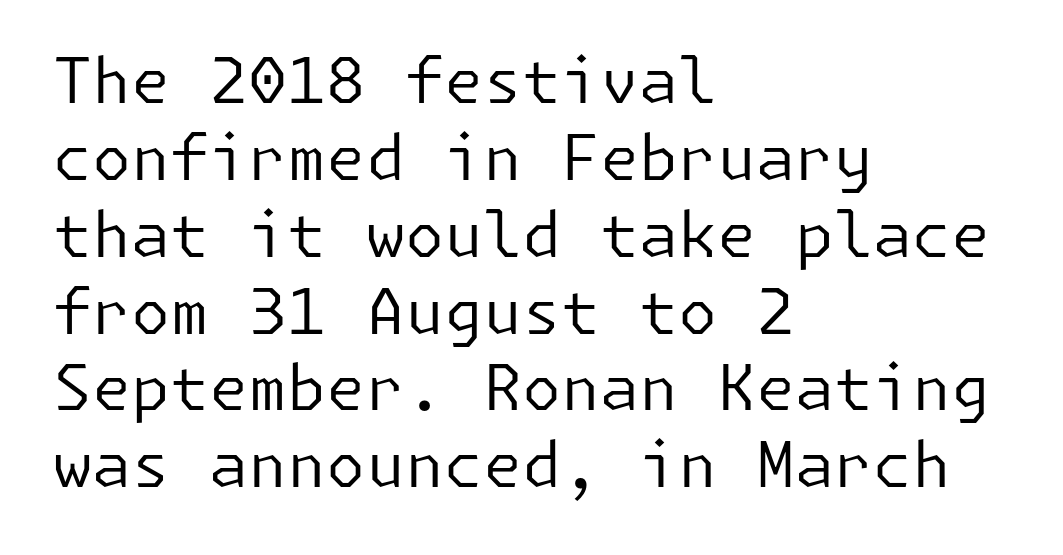
The image shows 63 px regular-weight sans-serif type, upright; set left-aligned, line spacing 1.22x, normal letter spacing, not underlined; low stroke contrast and a medium x-height.
